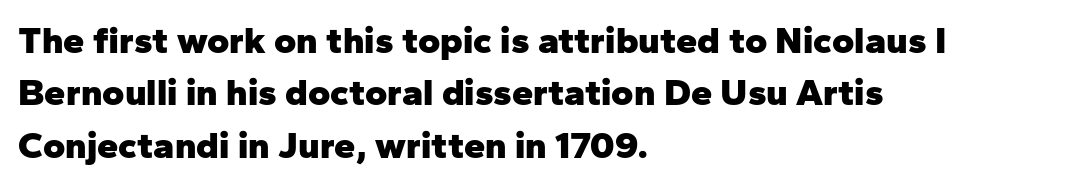
Q: Is the text bold? A: Yes.
Q: Is the text italic (slanted)? A: No, it is upright.
Q: Is the typeface a serif or a sans-serif typeface? A: Sans-serif.
Q: Is the text underlined? A: No.
Q: How is the paragraph aligned? A: Left-aligned.
Q: Is the spacing between letters normal or unusually wide? A: Normal.
Q: Is the spacing between lines tight, normal or loose? A: Normal.
Q: Width (condensed, normal, or wide)? A: Normal.
Q: Stroke contrast? A: Low.
Q: x-height? A: Medium.
Q: Monospaced? A: No.
